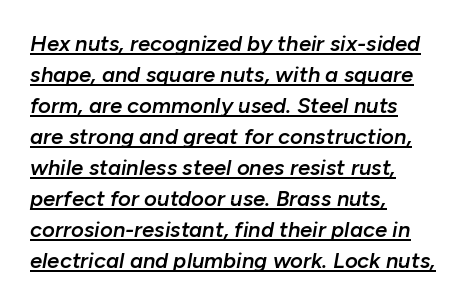
The image shows 22 px text type, italic (leaning right); set left-aligned, normal line spacing (1.41x), normal letter spacing, underlined.
